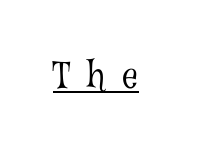
{"serif": "yes", "italic": "no", "bold": "no", "weight": "light", "width": "condensed", "stroke_contrast": "low", "x_height": "medium", "monospaced": "no", "underline": "yes", "letter_spacing": "wide", "letter_spacing_em": 0.49, "glyph_px": 35}
